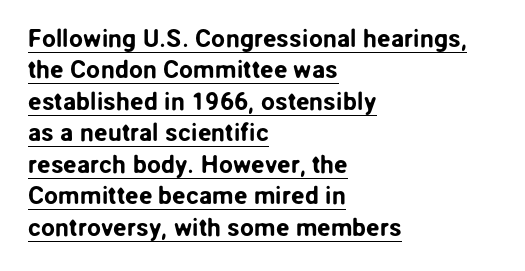
Q: Is the text italic (slanted)? A: No, it is upright.
Q: Is the text underlined? A: Yes.
Q: How is the paragraph aligned? A: Left-aligned.
Q: Is the spacing between letters normal or unusually wide? A: Normal.
Q: Is the spacing between lines tight, normal or loose? A: Normal.
